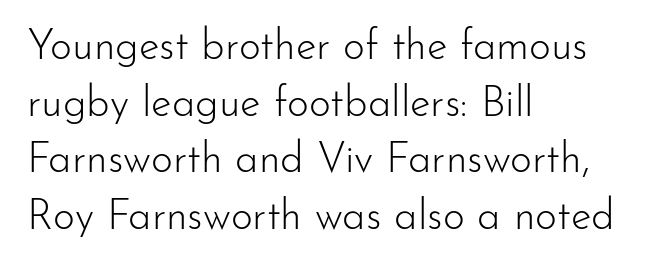
{"serif": "no", "italic": "no", "bold": "no", "weight": "light", "width": "normal", "stroke_contrast": "low", "x_height": "small", "monospaced": "no", "underline": "no", "align": "left", "line_spacing": "normal", "line_spacing_ratio": 1.35, "letter_spacing": "normal", "letter_spacing_em": 0.0, "glyph_px": 42}
